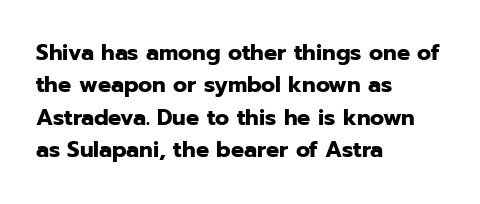
The image shows 22 px bold type, upright; set left-aligned, normal line spacing (1.47x), normal letter spacing, not underlined.
